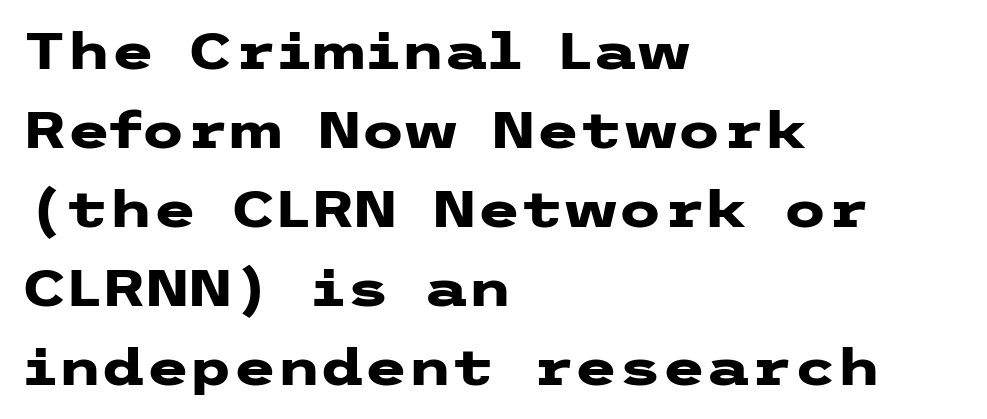
{"serif": "no", "italic": "no", "bold": "yes", "weight": "heavy", "width": "wide", "stroke_contrast": "low", "x_height": "medium", "underline": "no", "align": "left", "line_spacing": "normal", "line_spacing_ratio": 1.58, "letter_spacing": "normal", "letter_spacing_em": 0.0, "glyph_px": 50}
